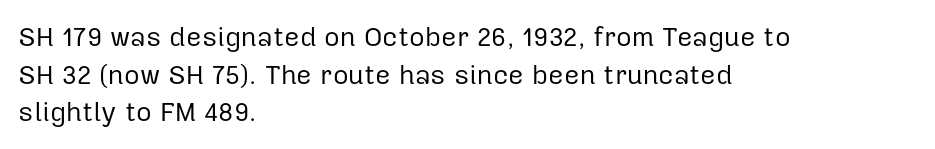
The image shows 27 px text type, upright; set left-aligned, normal line spacing (1.39x), normal letter spacing, not underlined.
